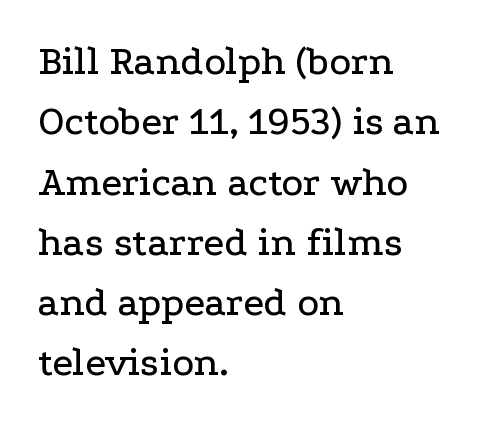
Observe the ordinary spacing: letters are neighbours, not strangers. If you drew a line through each stem, it would be perfectly vertical. Character widths vary here, with narrow letters taking less room than wide ones. Each line starts at the same left margin while the right side varies.
